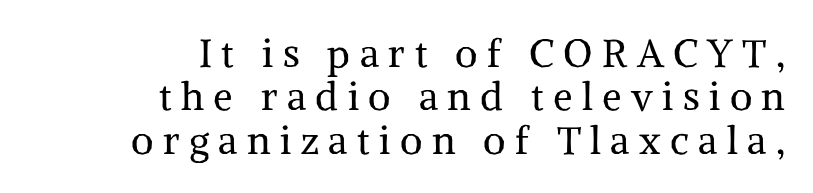
Q: Is the text bold? A: No.
Q: Is the text italic (slanted)? A: No, it is upright.
Q: Is the typeface a serif or a sans-serif typeface? A: Serif.
Q: Is the text underlined? A: No.
Q: How is the paragraph aligned? A: Right-aligned.
Q: Is the spacing between letters normal or unusually wide? A: Unusually wide.
Q: Is the spacing between lines tight, normal or loose? A: Tight.
Q: Width (condensed, normal, or wide)? A: Normal.
Q: Stroke contrast? A: Medium.
Q: x-height? A: Medium.
Q: Monospaced? A: No.
